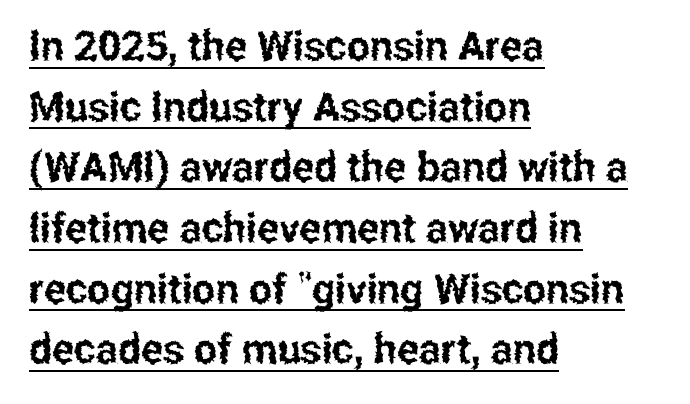
{"serif": "no", "italic": "no", "width": "condensed", "stroke_contrast": "low", "x_height": "medium", "monospaced": "no", "underline": "yes", "align": "left", "line_spacing": "normal", "line_spacing_ratio": 1.48, "letter_spacing": "normal", "letter_spacing_em": 0.0, "glyph_px": 41}
